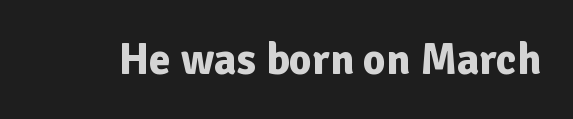
{"serif": "no", "italic": "no", "bold": "yes", "weight": "bold", "width": "normal", "stroke_contrast": "low", "x_height": "medium", "monospaced": "no", "underline": "no", "letter_spacing": "normal", "letter_spacing_em": 0.0, "glyph_px": 44}
